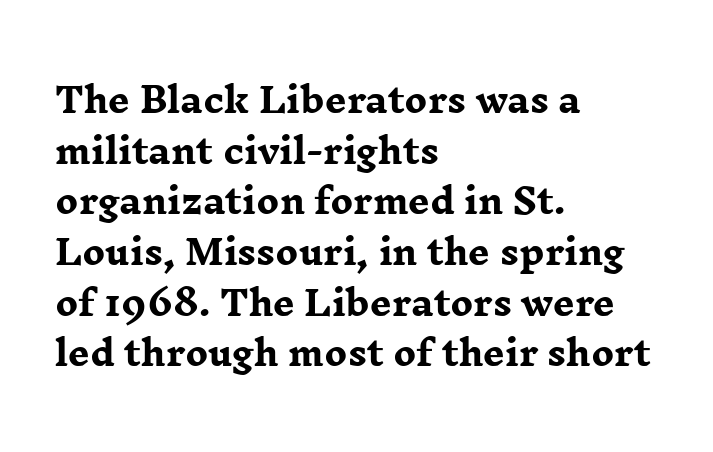
Nobody drew a line under any word here. The rendering uses a bold face; every stroke is thick and dark. Each letter keeps its own natural width here, so spacing adapts to shape. Look at the bottom of the vertical strokes: they flare into serifs here. A normal amount of white space separates one row of letters from the next. No italicization has been applied; the sample stays upright.
